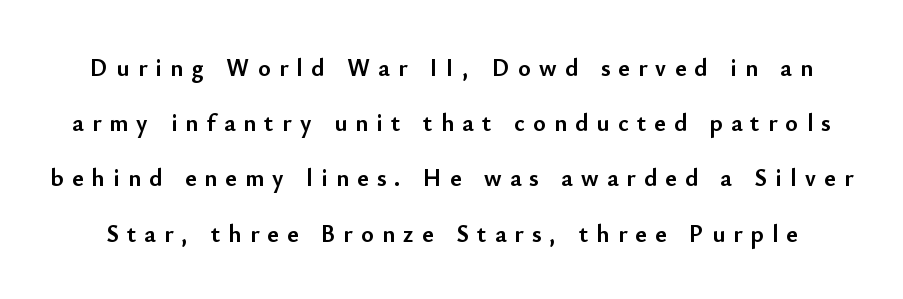
{"italic": "no", "bold": "yes", "underline": "no", "line_spacing": "loose", "line_spacing_ratio": 2.3, "letter_spacing": "wide", "letter_spacing_em": 0.35, "glyph_px": 24}
